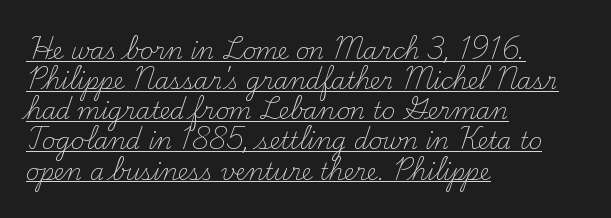
Stems and bowls with no extra thickness — not bold. Look at the tracking — it's just the regular setting, nothing added. What decoration does the sample have? An underline. Reading down the column, the eye jumps a familiar distance to each next line. These lines stack with their left ends in a neat column.
